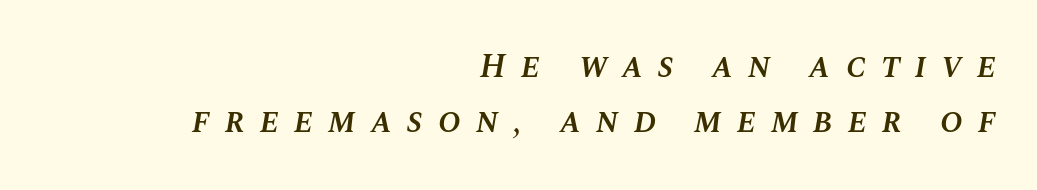
Compared with a flush-left layout, this one pins lines to the opposite, right side. Is this a fixed-width face? No — the glyphs have proportional, varying widths. Caption: expanded tracking, letters set apart. There's an unmistakable incline to the writing here. Leading: standard.
